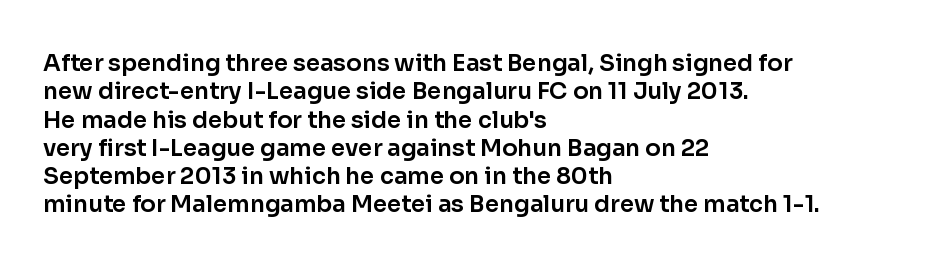
{"italic": "no", "underline": "no", "align": "left", "line_spacing_ratio": 1.23, "letter_spacing": "normal", "letter_spacing_em": 0.0, "glyph_px": 23}
